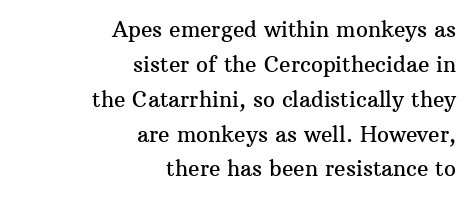
Q: Is the text italic (slanted)? A: No, it is upright.
Q: Is the text underlined? A: No.
Q: How is the paragraph aligned? A: Right-aligned.
Q: Is the spacing between letters normal or unusually wide? A: Normal.
Q: Is the spacing between lines tight, normal or loose? A: Normal.
